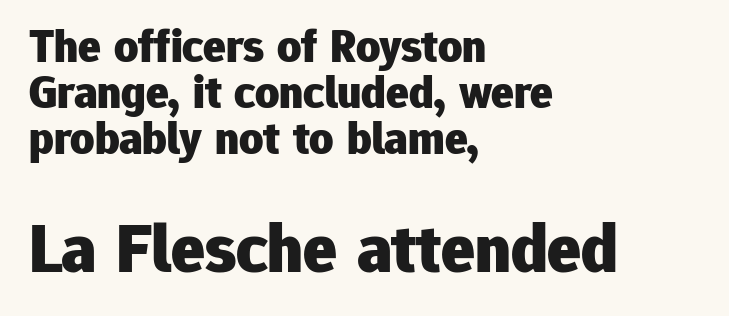
The image shows 70 px heavy sans-serif type, upright; set left-aligned, tight line spacing (0.98x), normal letter spacing, not underlined; the second (bottom) block is 1.49x larger; low stroke contrast and a medium x-height.
